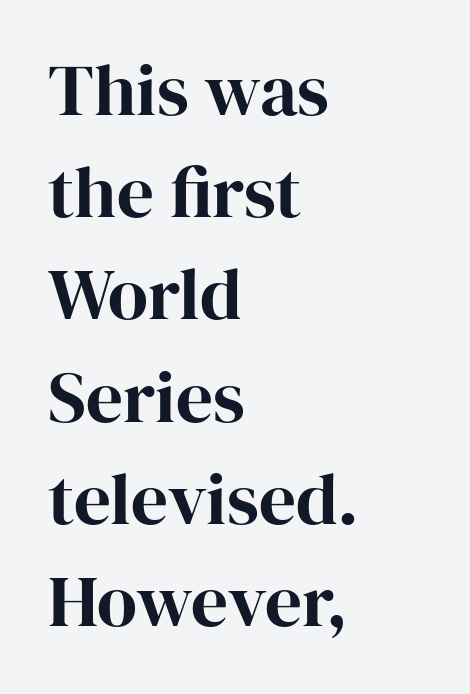
The image shows 73 px serif type, upright; set left-aligned, normal line spacing (1.4x), normal letter spacing, not underlined; high stroke contrast and a medium x-height.
